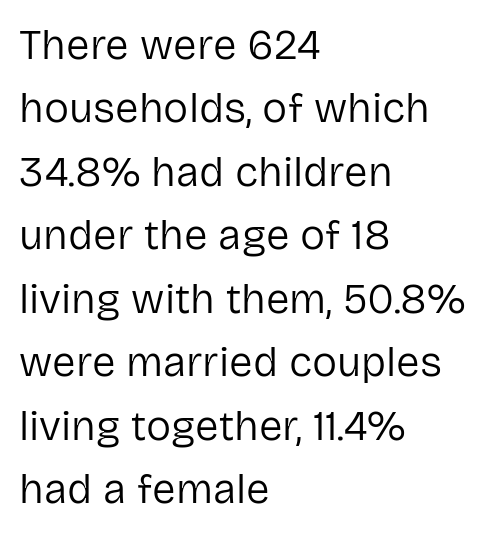
Do the characters align in a grid? No, the font is proportional. This reads as an unemphasized weight, regular at the heaviest. Reading down the block, your eye returns to a fixed left position each line. Characters remain perfectly vertical along every line.
